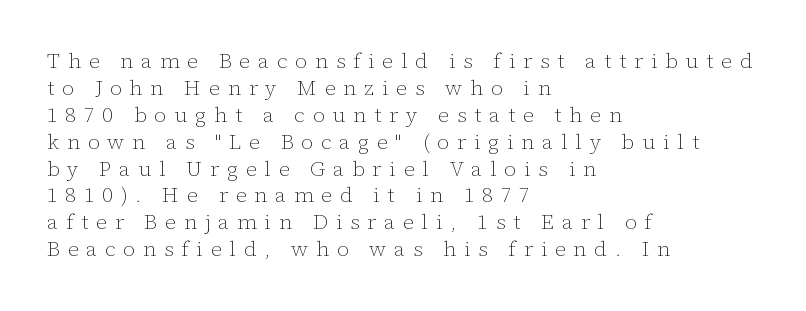
{"italic": "no", "bold": "no", "underline": "no", "align": "left", "line_spacing": "normal", "line_spacing_ratio": 1.28, "letter_spacing": "wide", "letter_spacing_em": 0.37, "glyph_px": 21}
